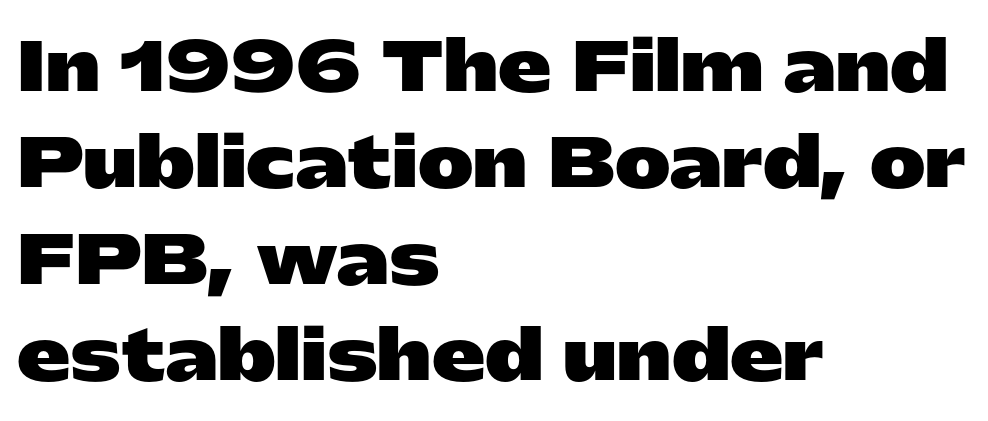
The image shows 67 px heavy, wide sans-serif type, upright; set left-aligned, normal line spacing (1.44x), normal letter spacing, not underlined; low stroke contrast and a medium x-height.
